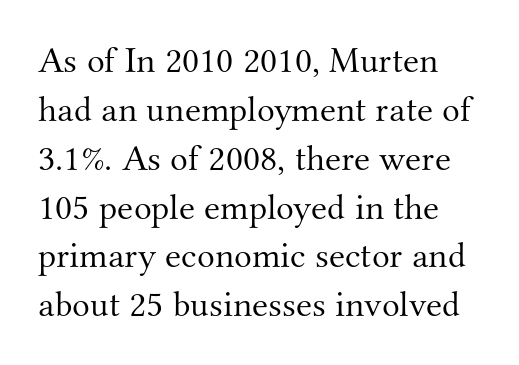
Unlike italic type, these characters show no tilt at all. Look at the tracking — it's just the regular setting, nothing added. Regarding serifs, this sample has them. Is this a fixed-width face? No — the glyphs have proportional, varying widths.
